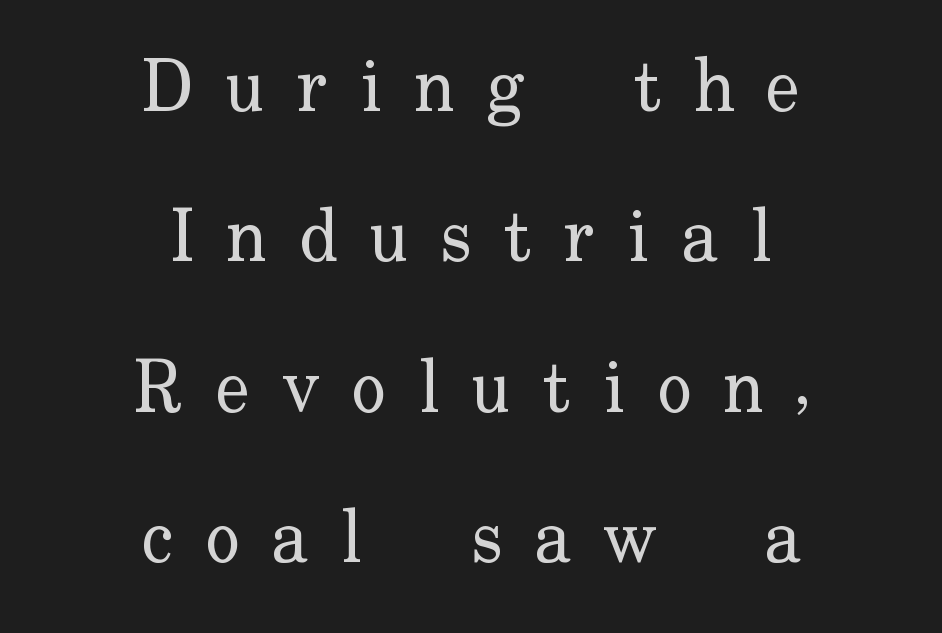
{"serif": "yes", "italic": "no", "bold": "no", "weight": "regular", "width": "normal", "stroke_contrast": "low", "x_height": "small", "monospaced": "no", "underline": "no", "align": "center", "line_spacing": "loose", "line_spacing_ratio": 2.06, "letter_spacing": "wide", "letter_spacing_em": 0.44, "glyph_px": 73}
